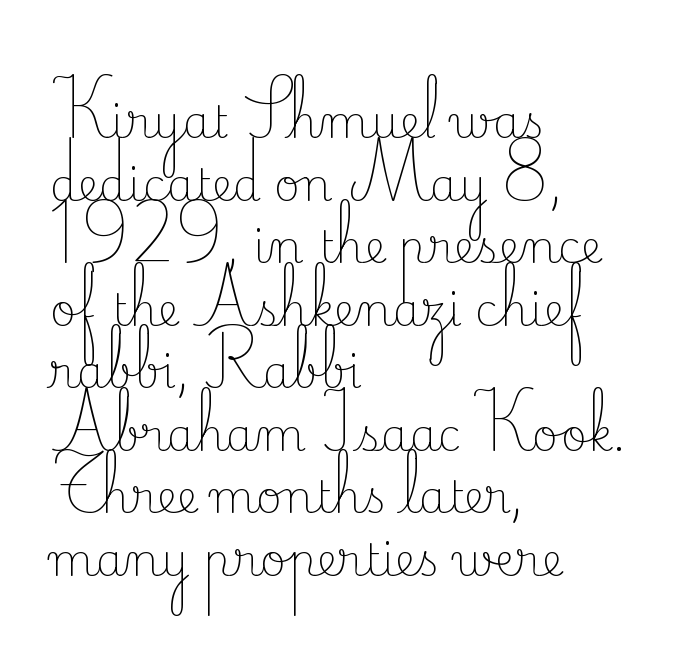
A typesetter would label this face a serif. Type without underlining. Successive baselines arrive at the customary interval. Characters remain perfectly vertical along every line. Horizontally, the lines are justified to the leading edge only. The typesetting does not lean heavy: it is not bold.
